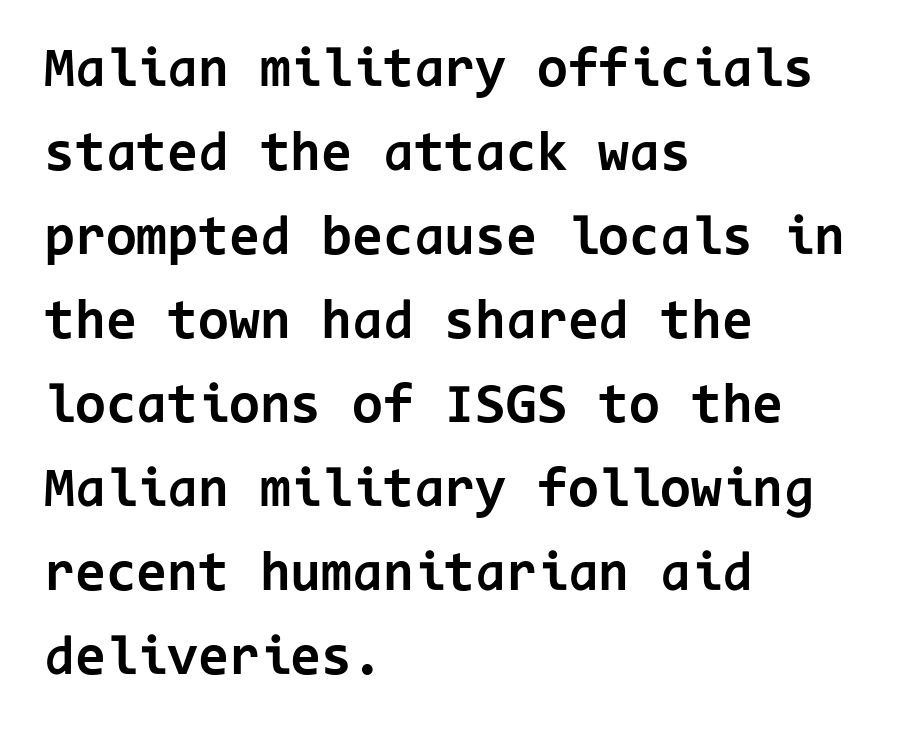
In terms of posture, this sample is upright. Between one letter and the next there's only the usual sliver of space. The rendering anchors every line to the left-hand side. Descenders hang freely into open space. Pretty heavy lettering here — definitely bold. Fixed-width glyphs throughout — classic coding-font behaviour.
